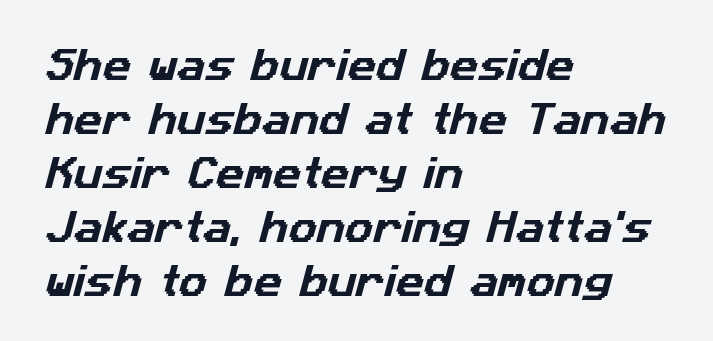
Q: Is the typeface a serif or a sans-serif typeface? A: Sans-serif.
Q: Is the text underlined? A: No.
Q: How is the paragraph aligned? A: Left-aligned.
Q: Is the spacing between letters normal or unusually wide? A: Normal.
Q: Is the spacing between lines tight, normal or loose? A: Normal.
Q: Width (condensed, normal, or wide)? A: Normal.
Q: Stroke contrast? A: Low.
Q: x-height? A: Medium.
Q: Monospaced? A: No.
